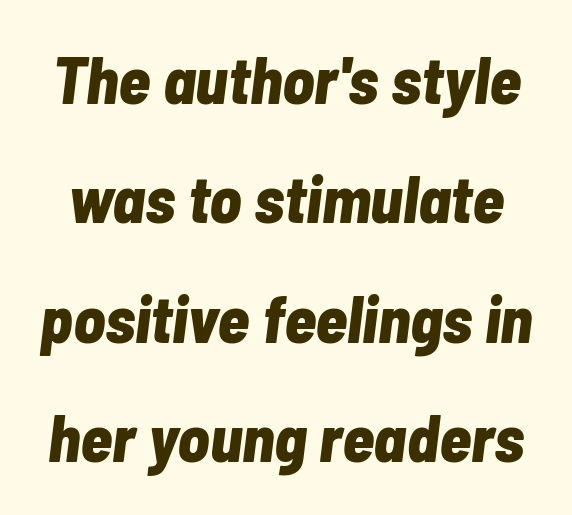
The space directly below the letters is spotless. When letters slant like this, we call the style italic. The type is set solid horizontally, with unmodified tracking. You could not count columns in this text — the font is proportionally spaced.
